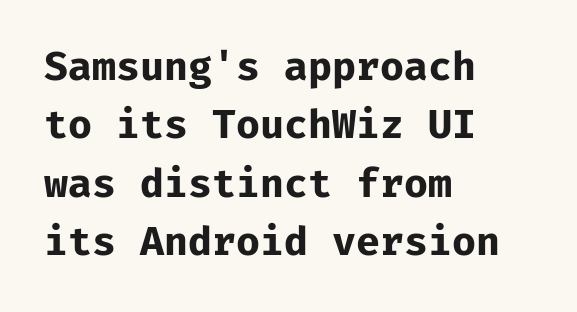
{"serif": "no", "italic": "no", "bold": "yes", "weight": "bold", "width": "normal", "stroke_contrast": "low", "x_height": "medium", "monospaced": "yes", "underline": "no", "align": "left", "line_spacing": "normal", "line_spacing_ratio": 1.5, "letter_spacing": "normal", "letter_spacing_em": 0.0, "glyph_px": 39}
